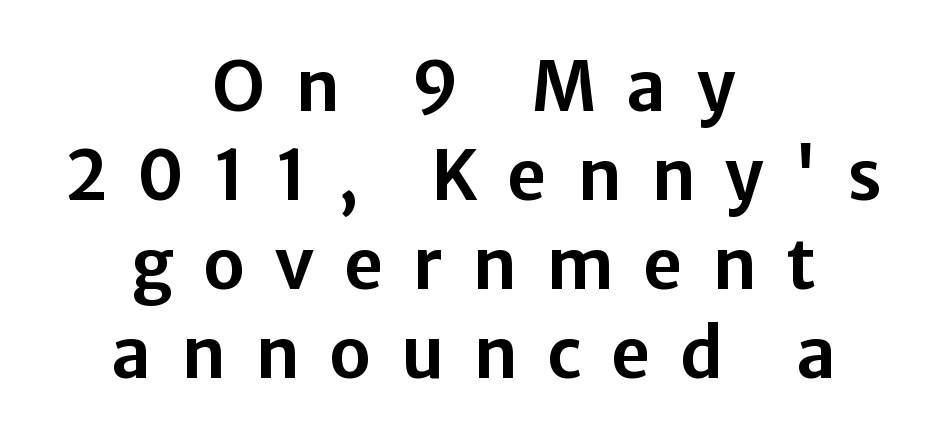
Q: Is the text italic (slanted)? A: No, it is upright.
Q: Is the typeface a serif or a sans-serif typeface? A: Sans-serif.
Q: Is the text underlined? A: No.
Q: How is the paragraph aligned? A: Centered.
Q: Is the spacing between letters normal or unusually wide? A: Unusually wide.
Q: Is the spacing between lines tight, normal or loose? A: Normal.
Q: Width (condensed, normal, or wide)? A: Normal.
Q: Stroke contrast? A: Low.
Q: x-height? A: Medium.
Q: Monospaced? A: No.
